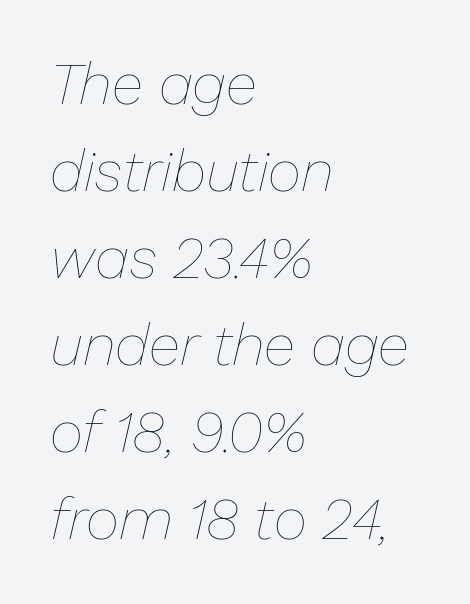
Q: Is the text bold? A: No.
Q: Is the text italic (slanted)? A: Yes, it leans right by about 13 degrees.
Q: Is the text underlined? A: No.
Q: How is the paragraph aligned? A: Left-aligned.
Q: Is the spacing between letters normal or unusually wide? A: Normal.
Q: Is the spacing between lines tight, normal or loose? A: Normal.
Q: Width (condensed, normal, or wide)? A: Normal.
Q: Stroke contrast? A: Low.
Q: x-height? A: Medium.
Q: Monospaced? A: No.
